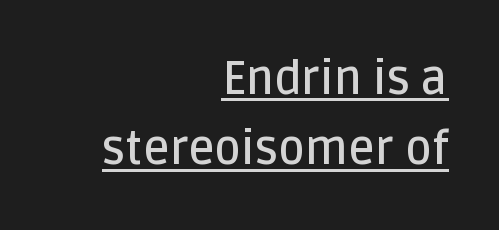
A typesetter would call this proportional, since set widths differ per character. Inter-character spacing is left at the font's built-in metrics. The font family rendered here belongs to the sans-serif group. Is there much room between lines? A standard amount, neither cramped nor airy. Style check: upright. The glyphs are accompanied by a horizontal stroke just below them.
